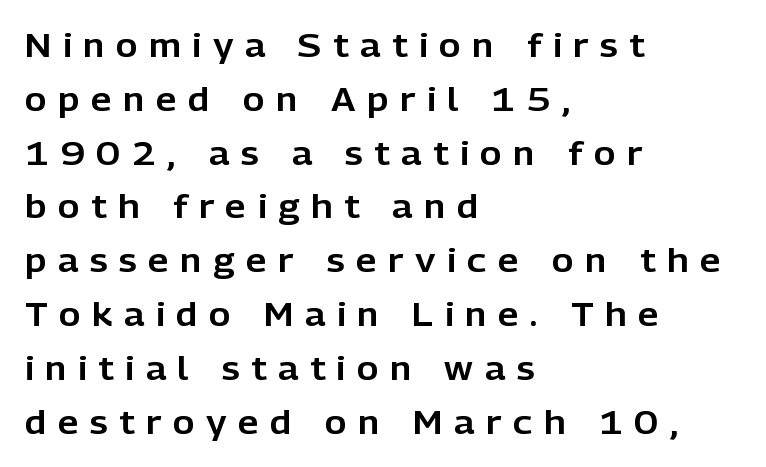
Substantial extra tracking has been applied to these lines. The lettering stays uniformly vertical, giving the passage a roman look. This sample keeps an unexceptional amount of space between lines. Spacing verdict: proportional, widths tailored to each character. This rendering uses left alignment, leaving the right contour irregular. This rendering employs a face without finishing strokes, i.e., a sans-serif.
